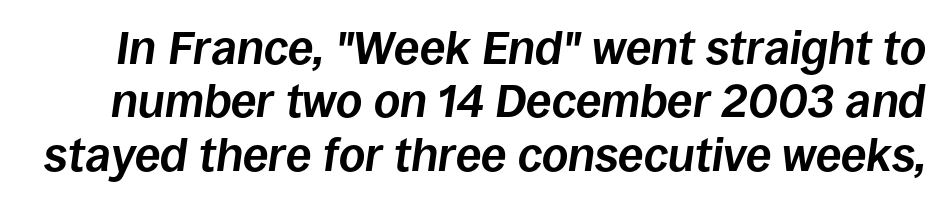
The image shows 46 px bold type, italic (leaning right); set line spacing 1.16x, normal letter spacing, not underlined; low stroke contrast and a large x-height.
